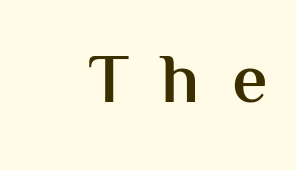
The image shows 71 px semibold sans-serif type, upright; set unusually wide letter spacing (+0.45 em), not underlined; medium stroke contrast and a medium x-height.
